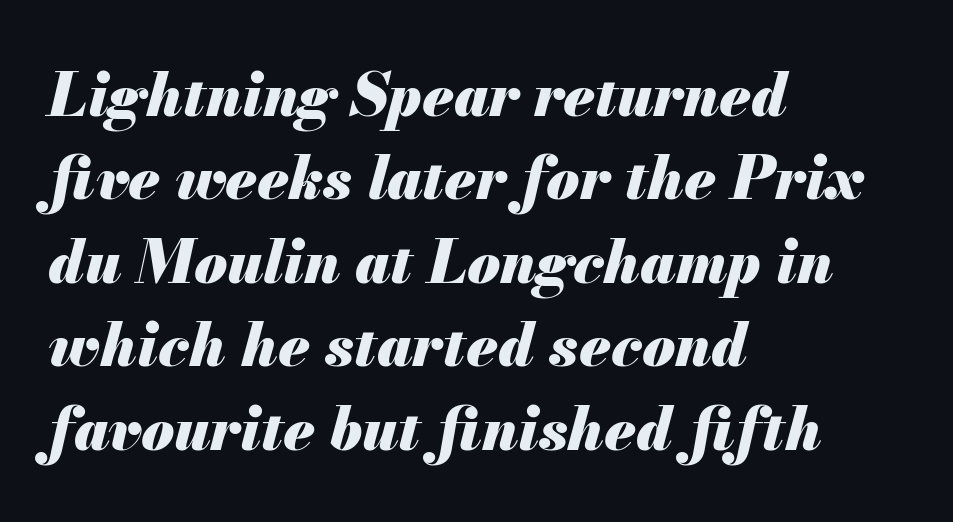
The image shows 60 px heavy type, italic (leaning right); set left-aligned, normal line spacing (1.39x), normal letter spacing, not underlined; medium stroke contrast and a small x-height.
